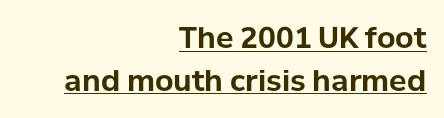
Every stem runs plumb, perpendicular to the baseline. Spacing verdict: proportional, widths tailored to each character. How would I describe the line gaps? Plain and ordinary. Underlined type. Set as a true bold cut, around the 700 mark. Notice how the passage keeps a crisp vertical edge on the right only.
